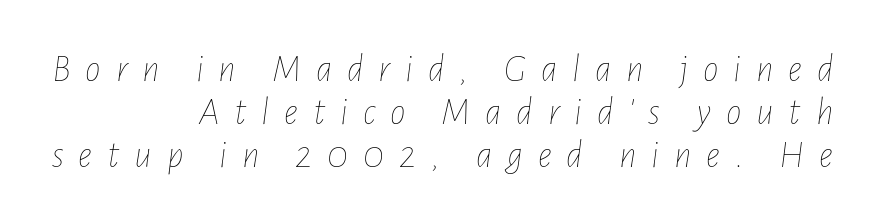
Compared with ordinary roman type, these characters are visibly tilted. Teacher's note: observe the even right margin — that is flush-right alignment. Varying glyph widths throughout — classic text-font behaviour. The face looks like a standard text weight, possibly lighter. A typesetter would call this heavily tracked-out type. Type without underlining.
